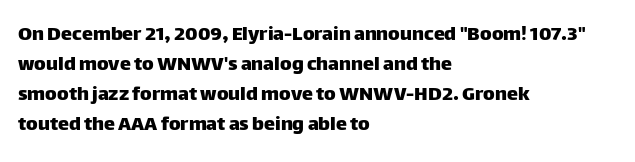
The image shows 22 px text type, upright; set left-aligned, normal line spacing (1.37x), normal letter spacing, not underlined.
